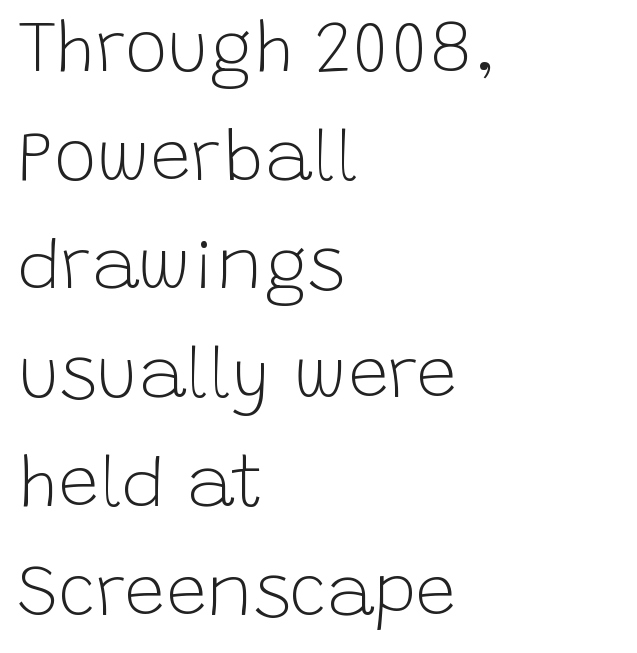
{"serif": "no", "italic": "no", "bold": "no", "weight": "light", "width": "normal", "stroke_contrast": "low", "x_height": "large", "monospaced": "no", "underline": "no", "align": "left", "line_spacing": "normal", "line_spacing_ratio": 1.51, "letter_spacing": "normal", "letter_spacing_em": 0.0, "glyph_px": 72}
